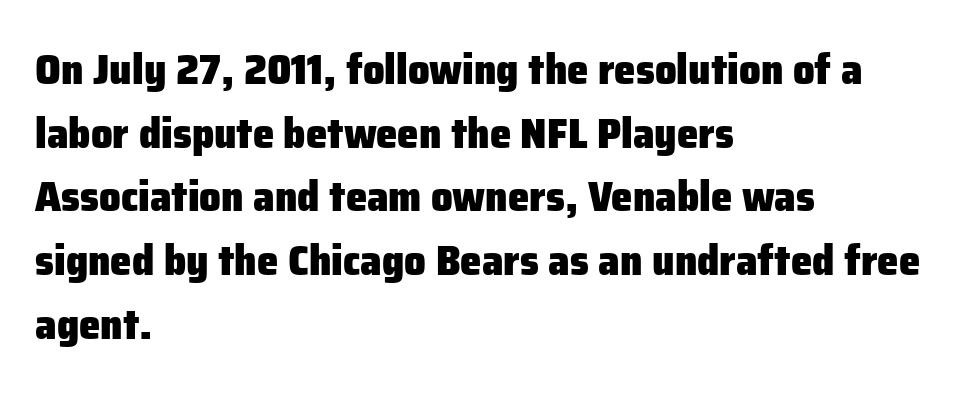
Heavy, bold letterforms. You could not count columns in this text — the font is proportionally spaced. Nobody drew a line under any word here. To sum up the face: it is a sans, with no serifs.
